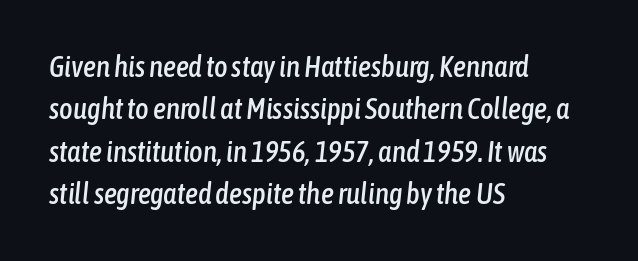
The image shows 29 px condensed type, italic (leaning right); set left-aligned, normal line spacing (1.46x), normal letter spacing, not underlined; low stroke contrast and a medium x-height.
